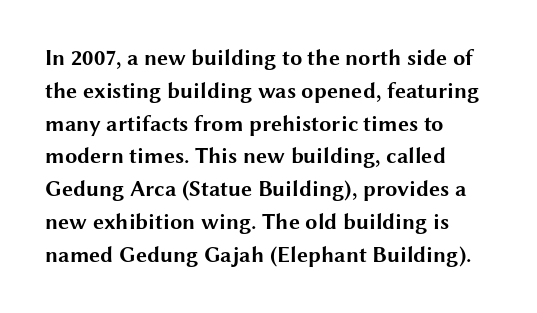
Q: Is the text bold? A: Yes.
Q: Is the text italic (slanted)? A: No, it is upright.
Q: Is the text underlined? A: No.
Q: How is the paragraph aligned? A: Left-aligned.
Q: Is the spacing between letters normal or unusually wide? A: Normal.
Q: Is the spacing between lines tight, normal or loose? A: Normal.
